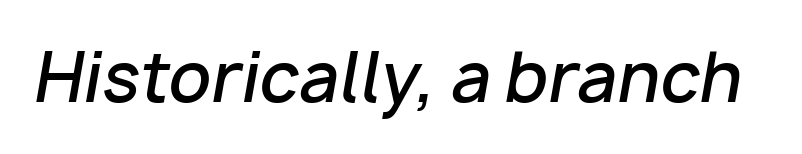
{"italic": "yes", "lean": "right", "slant_degrees": 10, "bold": "semi", "weight": "semibold", "width": "normal", "stroke_contrast": "low", "x_height": "medium", "monospaced": "no", "underline": "no", "letter_spacing": "normal", "letter_spacing_em": 0.0, "glyph_px": 67}
